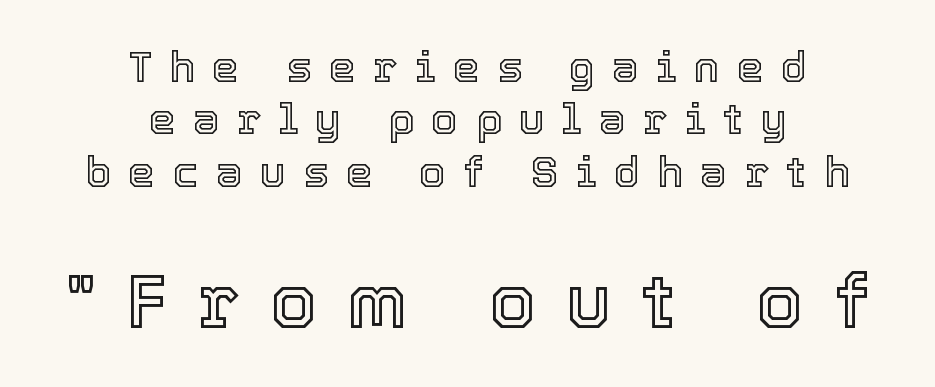
{"italic": "no", "width": "normal", "x_height": "medium", "monospaced": "no", "underline": "no", "align": "center", "line_spacing_ratio": 1.22, "letter_spacing": "wide", "letter_spacing_em": 0.4, "larger_block": "second", "size_ratio": 1.74, "glyph_px": 75}
